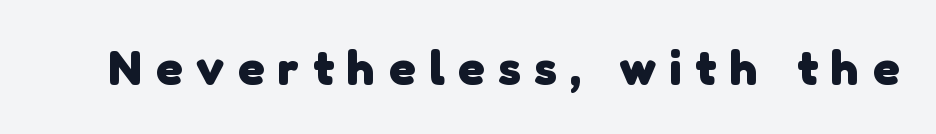
{"serif": "no", "bold": "yes", "weight": "heavy", "width": "normal", "stroke_contrast": "low", "x_height": "medium", "monospaced": "no", "underline": "no", "letter_spacing": "wide", "letter_spacing_em": 0.28, "glyph_px": 49}
